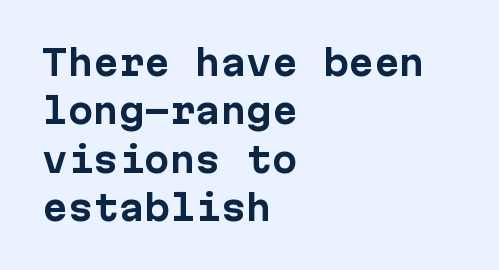
The image shows 34 px bold sans-serif type, upright, monospaced; set left-aligned, normal line spacing (1.42x), normal letter spacing, not underlined; low stroke contrast and a medium x-height.
